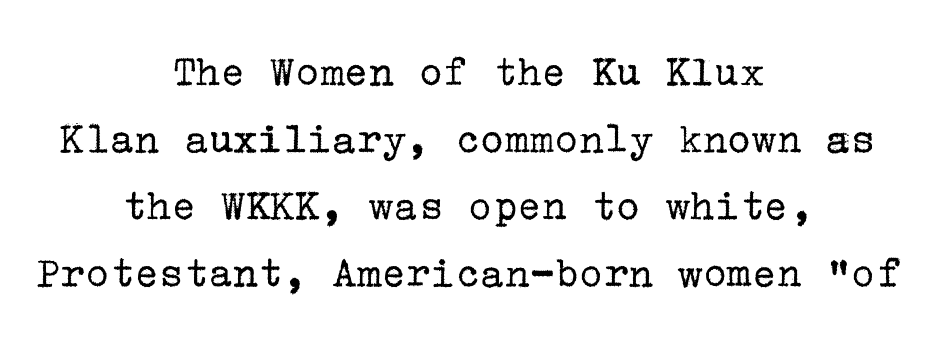
Q: Is the text bold? A: No.
Q: Is the text italic (slanted)? A: No, it is upright.
Q: Is the typeface a serif or a sans-serif typeface? A: Serif.
Q: Is the text underlined? A: No.
Q: How is the paragraph aligned? A: Centered.
Q: Is the spacing between letters normal or unusually wide? A: Normal.
Q: Is the spacing between lines tight, normal or loose? A: Normal.
Q: Width (condensed, normal, or wide)? A: Normal.
Q: Stroke contrast? A: Low.
Q: x-height? A: Medium.
